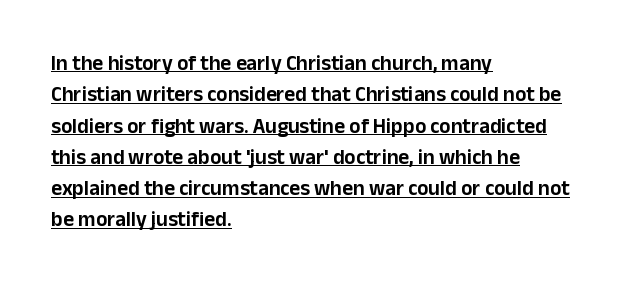
{"italic": "no", "underline": "yes", "align": "left", "line_spacing": "normal", "line_spacing_ratio": 1.49, "letter_spacing": "normal", "letter_spacing_em": 0.0, "glyph_px": 21}
